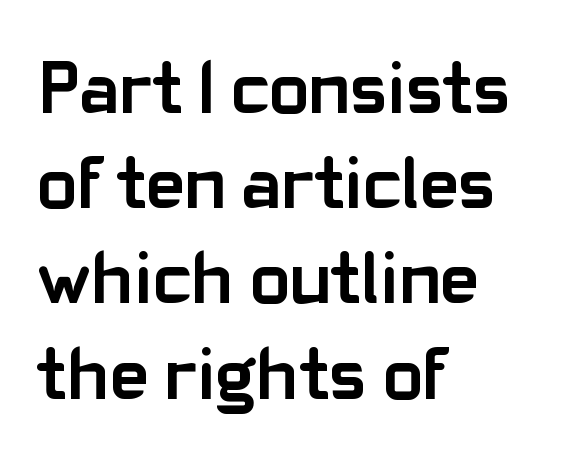
Normally led — the rows are evenly, conventionally spaced. These lines are rendered in a variable-pitch font. The ragged edge is on the right, which tells us the setting is flush left. Words float on clear page, feet unadorned. Nope, no serifs anywhere on these letters. Its strokes are broad and dark, the hallmark of bold type.
